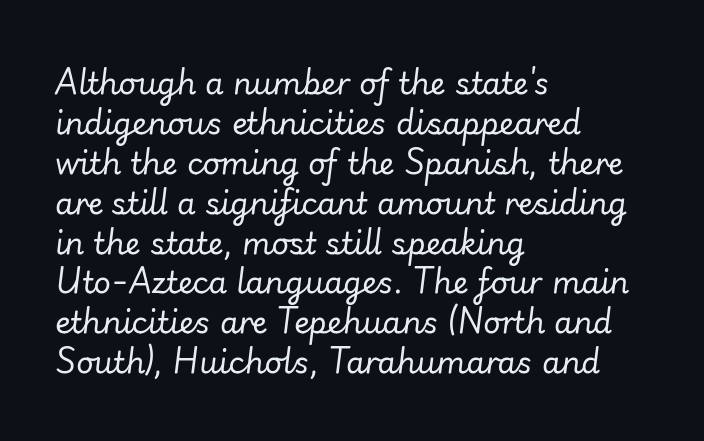
{"italic": "yes", "lean": "right", "slant_degrees": 7, "bold": "no", "weight": "regular", "width": "normal", "stroke_contrast": "low", "x_height": "small", "monospaced": "no", "underline": "no", "align": "left", "line_spacing": "normal", "line_spacing_ratio": 1.33, "letter_spacing": "normal", "letter_spacing_em": 0.0, "glyph_px": 30}
